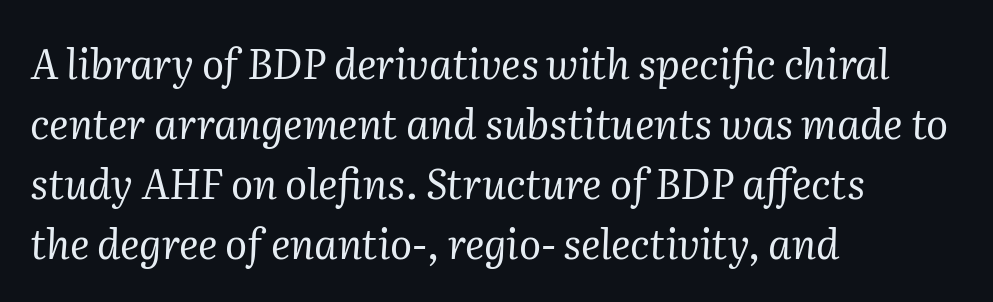
You can tell from the footed stems that serif type was used. The rendering uses natural spacing where letterforms have individual widths. No word sits above an underline. Line starts are locked; line ends wander. Yep, that's italic — everything's leaning. These glyphs show unthickened strokes, regular width or finer.
